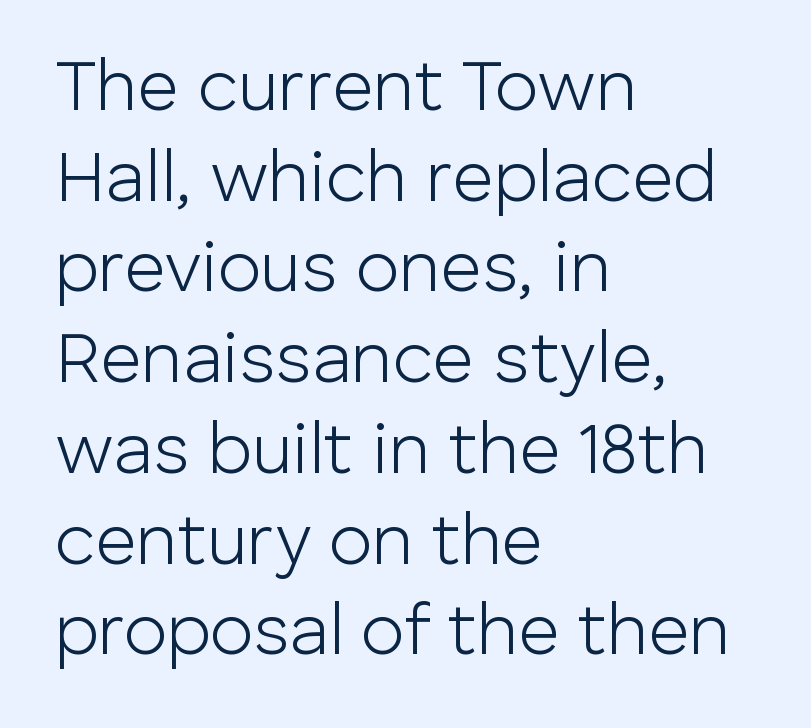
{"serif": "no", "italic": "no", "bold": "no", "weight": "light", "width": "normal", "stroke_contrast": "low", "x_height": "medium", "monospaced": "no", "underline": "no", "align": "left", "line_spacing": "normal", "line_spacing_ratio": 1.26, "letter_spacing": "normal", "letter_spacing_em": 0.0, "glyph_px": 72}
